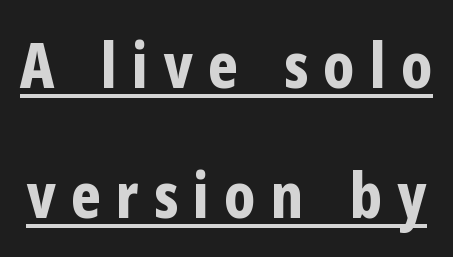
Display-style spreading of the glyphs; the letterfit is very open. Each new line begins a long way beneath the previous one. Underline: present. Each letter keeps its own natural width here, so spacing adapts to shape. Ascenders rise straight up at ninety degrees.
